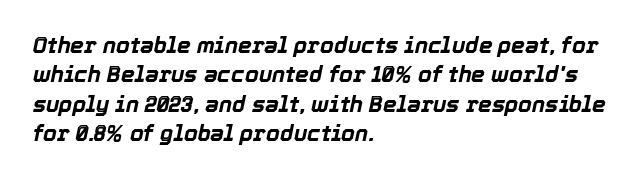
{"italic": "yes", "lean": "right", "slant_degrees": 12, "bold": "yes", "underline": "no", "align": "left", "line_spacing": "normal", "line_spacing_ratio": 1.33, "letter_spacing": "normal", "letter_spacing_em": 0.0, "glyph_px": 22}
